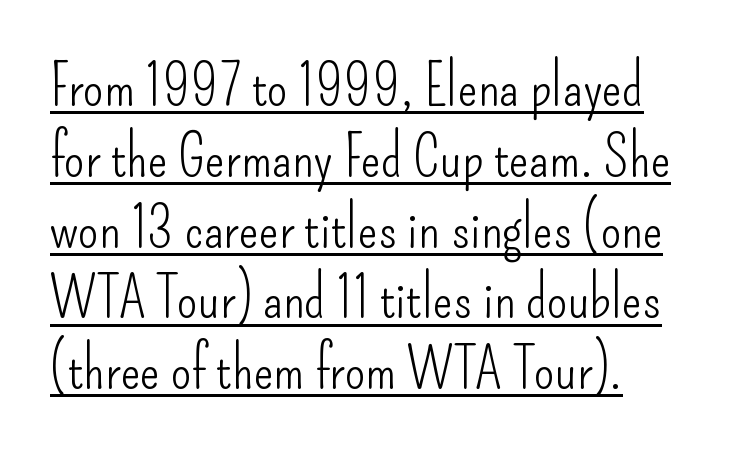
Q: Is the text bold? A: No.
Q: Is the text italic (slanted)? A: No, it is upright.
Q: Is the typeface a serif or a sans-serif typeface? A: Sans-serif.
Q: Is the text underlined? A: Yes.
Q: How is the paragraph aligned? A: Left-aligned.
Q: Is the spacing between letters normal or unusually wide? A: Normal.
Q: Width (condensed, normal, or wide)? A: Condensed.
Q: Stroke contrast? A: Low.
Q: x-height? A: Small.
Q: Monospaced? A: No.
